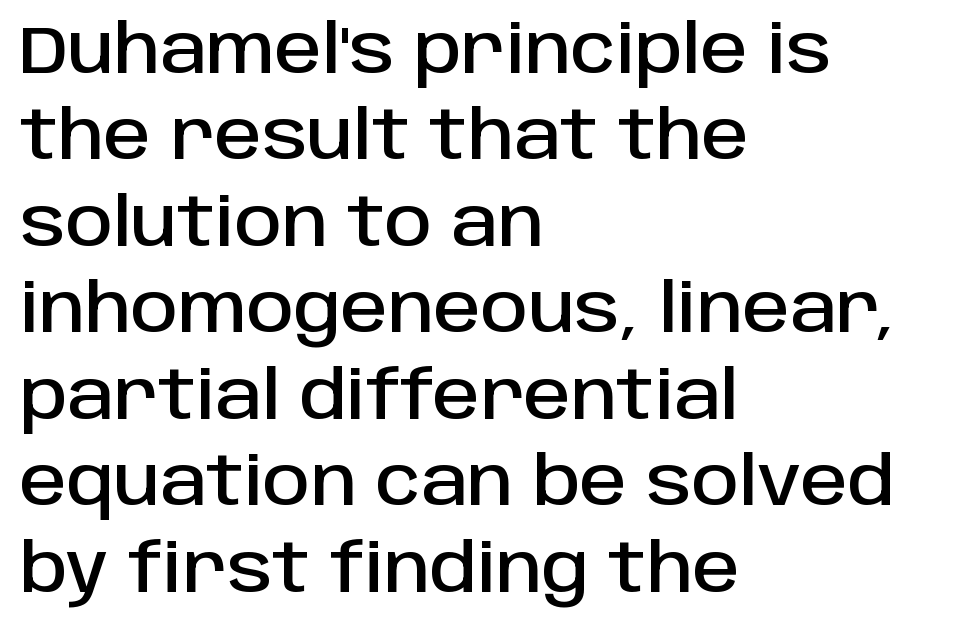
The image shows 66 px sans-serif type, upright; set left-aligned, normal line spacing (1.31x), normal letter spacing, not underlined; low stroke contrast and a large x-height.
